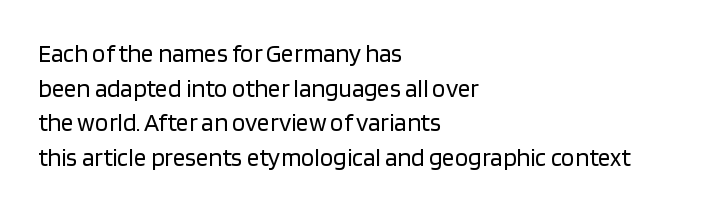
{"italic": "no", "bold": "no", "underline": "no", "align": "left", "line_spacing": "normal", "line_spacing_ratio": 1.39, "letter_spacing": "normal", "letter_spacing_em": 0.0, "glyph_px": 25}
